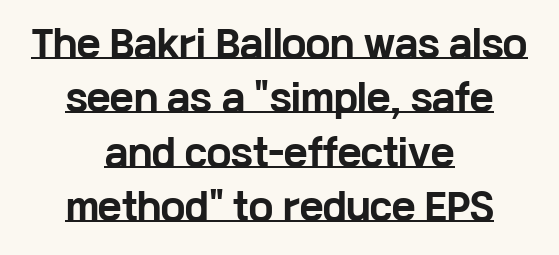
{"serif": "no", "italic": "no", "bold": "yes", "weight": "bold", "width": "wide", "stroke_contrast": "low", "x_height": "medium", "monospaced": "no", "underline": "yes", "align": "center", "line_spacing": "normal", "line_spacing_ratio": 1.51, "letter_spacing": "normal", "letter_spacing_em": 0.0, "glyph_px": 36}
